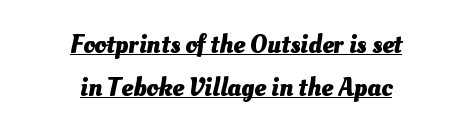
The image shows 26 px bold type; set centered, normal line spacing (1.65x), normal letter spacing, underlined.
